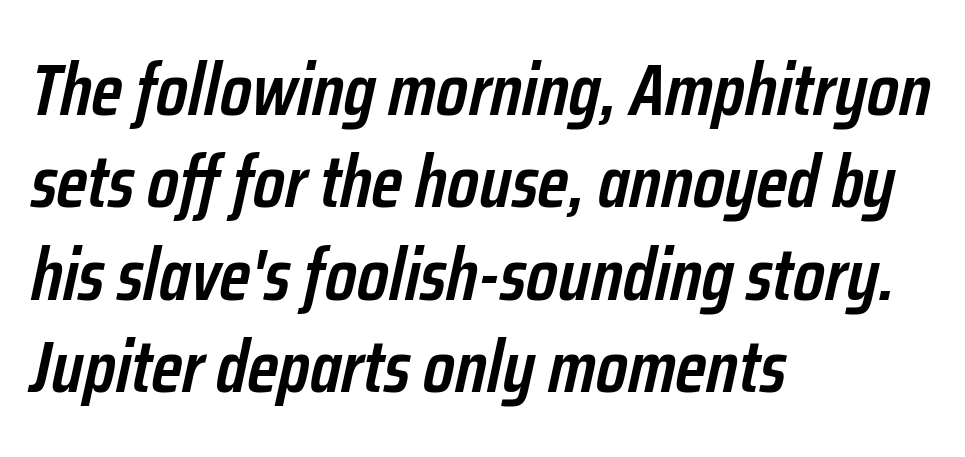
{"italic": "yes", "lean": "right", "slant_degrees": 12, "bold": "semi", "weight": "semibold", "width": "condensed", "stroke_contrast": "low", "x_height": "medium", "monospaced": "no", "underline": "no", "align": "left", "line_spacing": "normal", "line_spacing_ratio": 1.25, "letter_spacing": "normal", "letter_spacing_em": 0.0, "glyph_px": 74}
